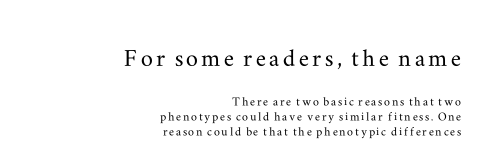
Q: Is the text italic (slanted)? A: No, it is upright.
Q: Is the typeface a serif or a sans-serif typeface? A: Serif.
Q: Is the text underlined? A: No.
Q: How is the paragraph aligned? A: Right-aligned.
Q: Is the spacing between lines tight, normal or loose? A: Tight.
Q: Which block of text is set in a larger size, the first (top) or the second (bottom)? A: The first (top) one.
Q: Width (condensed, normal, or wide)? A: Wide.
Q: Stroke contrast? A: Medium.
Q: x-height? A: Small.
Q: Monospaced? A: No.
